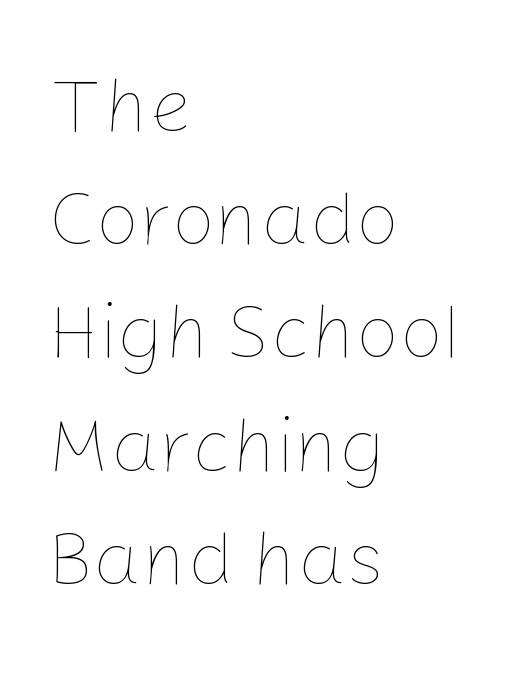
Q: Is the text bold? A: No.
Q: Is the text italic (slanted)? A: No, it is upright.
Q: Is the text underlined? A: No.
Q: How is the paragraph aligned? A: Left-aligned.
Q: Is the spacing between letters normal or unusually wide? A: Normal.
Q: Is the spacing between lines tight, normal or loose? A: Normal.
Q: Width (condensed, normal, or wide)? A: Normal.
Q: Stroke contrast? A: Low.
Q: x-height? A: Medium.
Q: Monospaced? A: No.
